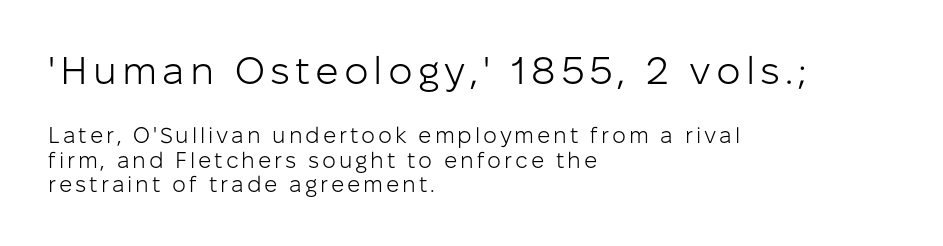
{"serif": "no", "italic": "no", "bold": "no", "weight": "light", "width": "normal", "stroke_contrast": "low", "x_height": "medium", "monospaced": "no", "underline": "no", "align": "left", "line_spacing": "tight", "line_spacing_ratio": 1.12, "larger_block": "first", "size_ratio": 1.77, "glyph_px": 39}
